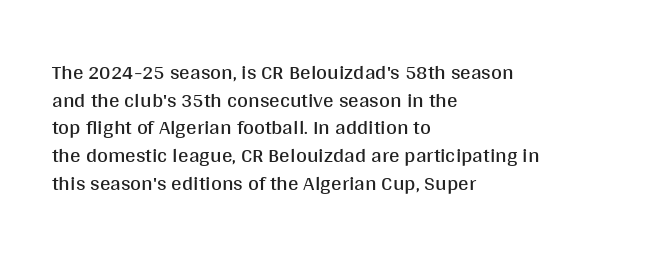
Every stem runs plumb, perpendicular to the baseline. Leftover space on each line is placed entirely after the last word. Check the space under the baseline: it is left empty. This reads as an unemphasized weight, regular at the heaviest. Caption: standard tracking, unaltered.
